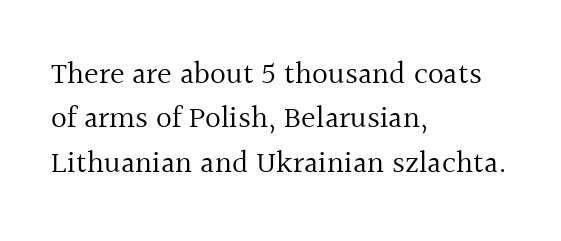
{"serif": "yes", "italic": "no", "bold": "no", "weight": "regular", "width": "normal", "x_height": "medium", "monospaced": "no", "underline": "no", "align": "left", "line_spacing": "normal", "line_spacing_ratio": 1.43, "letter_spacing": "normal", "letter_spacing_em": 0.0, "glyph_px": 31}
